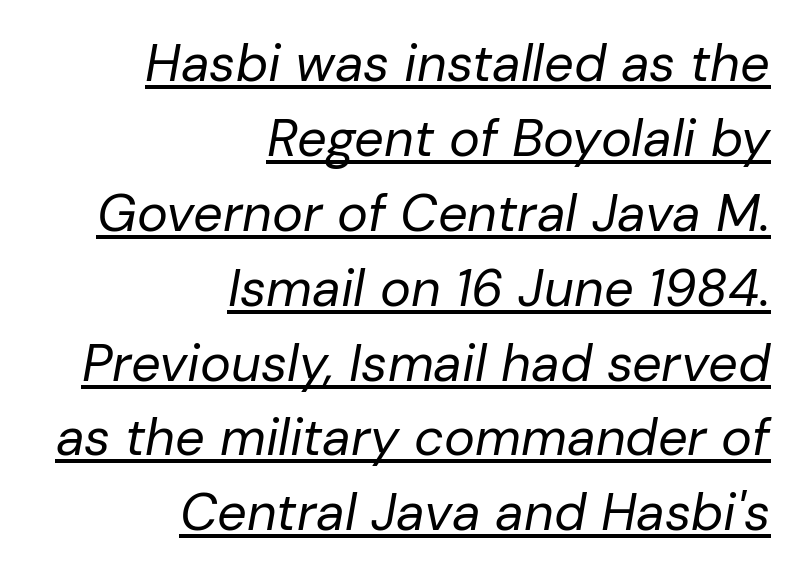
Q: Is the text bold? A: No.
Q: Is the text italic (slanted)? A: Yes, it leans right by about 10 degrees.
Q: Is the text underlined? A: Yes.
Q: How is the paragraph aligned? A: Right-aligned.
Q: Is the spacing between letters normal or unusually wide? A: Normal.
Q: Is the spacing between lines tight, normal or loose? A: Normal.
Q: Width (condensed, normal, or wide)? A: Normal.
Q: Stroke contrast? A: Low.
Q: x-height? A: Medium.
Q: Monospaced? A: No.
